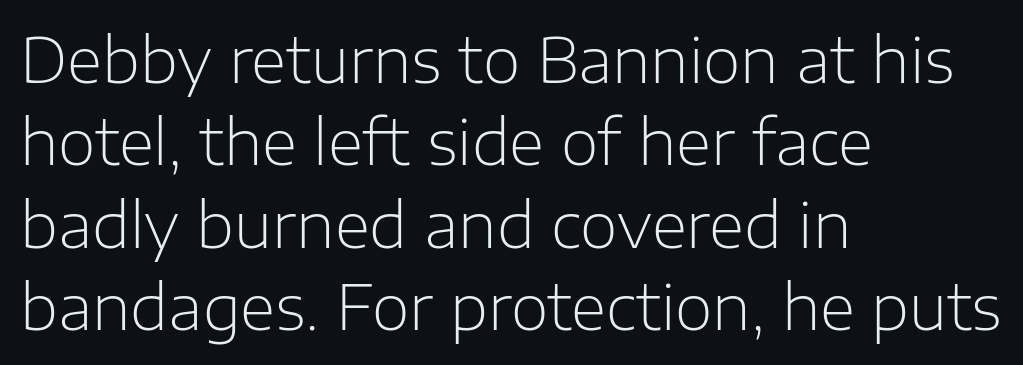
{"serif": "no", "italic": "no", "bold": "no", "weight": "light", "width": "normal", "stroke_contrast": "low", "x_height": "medium", "monospaced": "no", "underline": "no", "align": "left", "line_spacing": "normal", "line_spacing_ratio": 1.35, "letter_spacing": "normal", "letter_spacing_em": 0.0, "glyph_px": 61}
